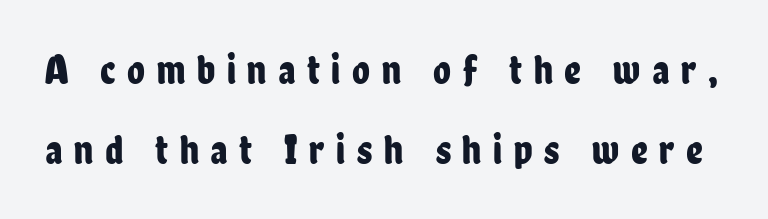
The image shows 41 px condensed sans-serif type, upright; set loose line spacing (1.94x), unusually wide letter spacing (+0.28 em), not underlined; low stroke contrast and a medium x-height.
